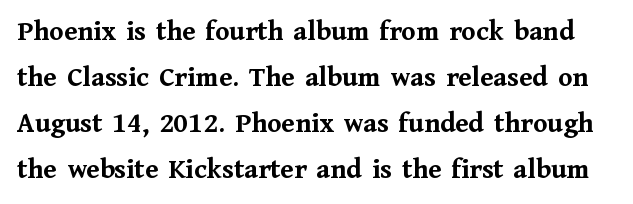
{"serif": "yes", "italic": "no", "bold": "yes", "weight": "semibold", "width": "normal", "stroke_contrast": "medium", "x_height": "medium", "monospaced": "no", "underline": "no", "line_spacing": "normal", "line_spacing_ratio": 1.59, "letter_spacing": "normal", "letter_spacing_em": 0.0, "glyph_px": 29}
